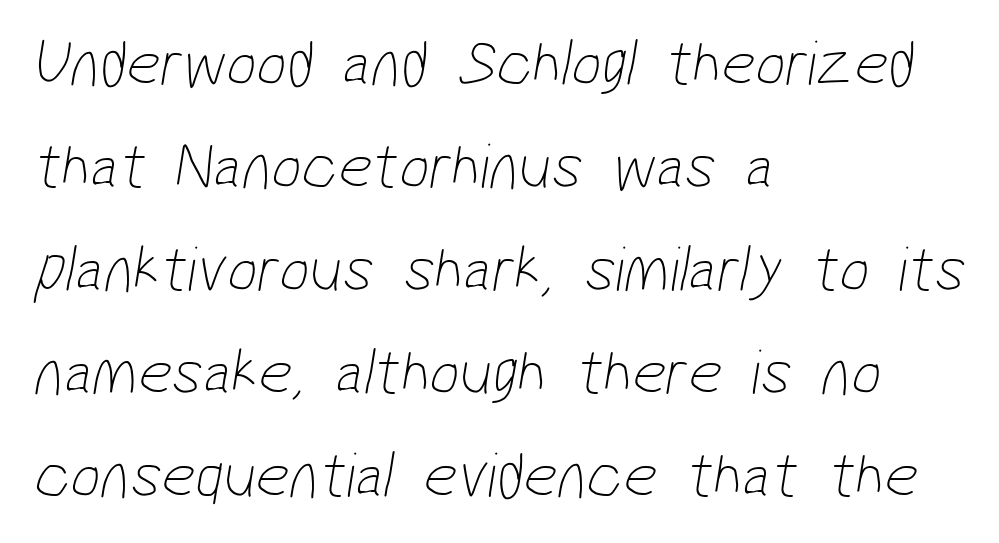
Q: Is the text bold? A: No.
Q: Is the typeface a serif or a sans-serif typeface? A: Sans-serif.
Q: Is the text underlined? A: No.
Q: How is the paragraph aligned? A: Left-aligned.
Q: Is the spacing between letters normal or unusually wide? A: Normal.
Q: Is the spacing between lines tight, normal or loose? A: Normal.
Q: Width (condensed, normal, or wide)? A: Condensed.
Q: Stroke contrast? A: Low.
Q: x-height? A: Medium.
Q: Monospaced? A: No.
